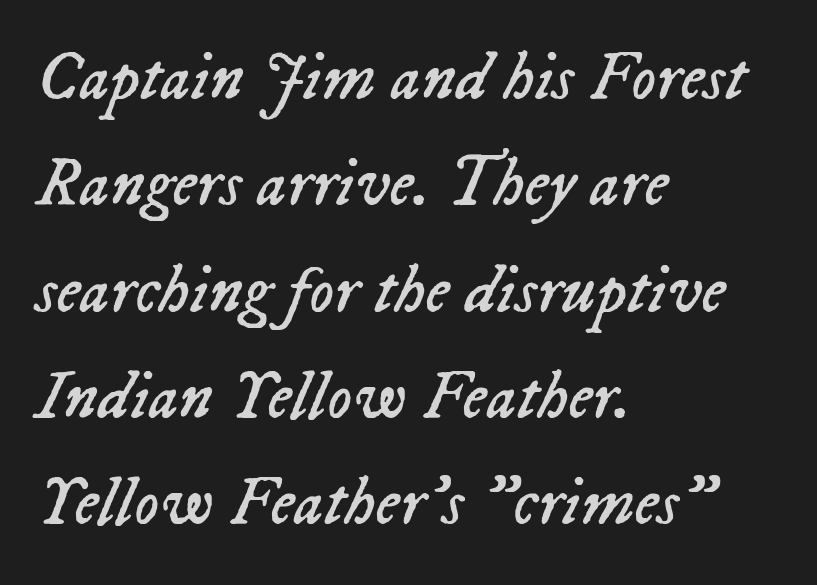
Q: Is the text bold? A: No.
Q: Is the text italic (slanted)? A: Yes, it leans right by about 23 degrees.
Q: Is the text underlined? A: No.
Q: How is the paragraph aligned? A: Left-aligned.
Q: Is the spacing between letters normal or unusually wide? A: Normal.
Q: Is the spacing between lines tight, normal or loose? A: Normal.
Q: Width (condensed, normal, or wide)? A: Normal.
Q: Stroke contrast? A: Low.
Q: x-height? A: Medium.
Q: Monospaced? A: No.
